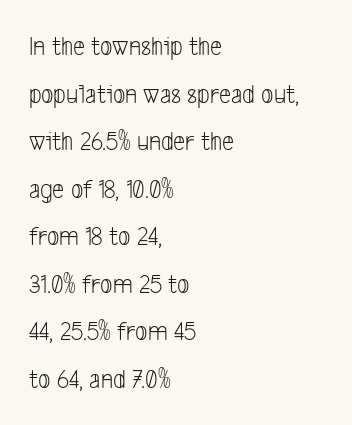
Q: Is the text bold? A: No.
Q: Is the text underlined? A: No.
Q: How is the paragraph aligned? A: Left-aligned.
Q: Is the spacing between letters normal or unusually wide? A: Normal.
